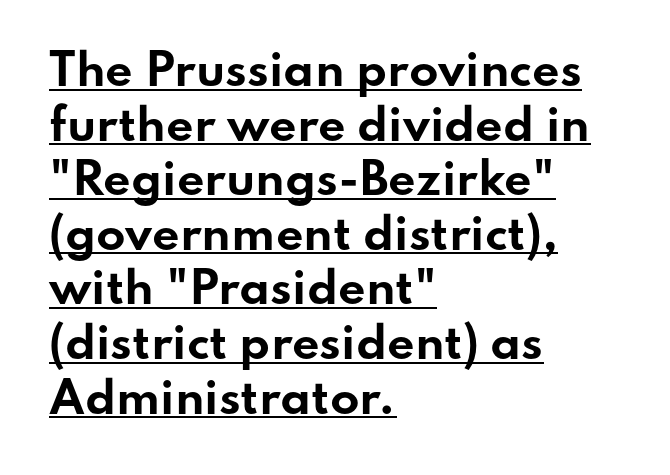
The image shows 43 px bold, wide sans-serif type, upright; set left-aligned, normal line spacing (1.27x), normal letter spacing, underlined; low stroke contrast and a small x-height.
